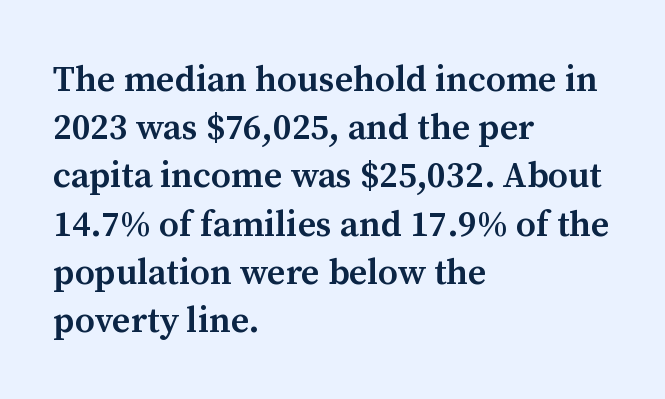
The image shows 36 px semibold serif type, upright; set left-aligned, normal line spacing (1.34x), normal letter spacing, not underlined; medium stroke contrast and a medium x-height.
